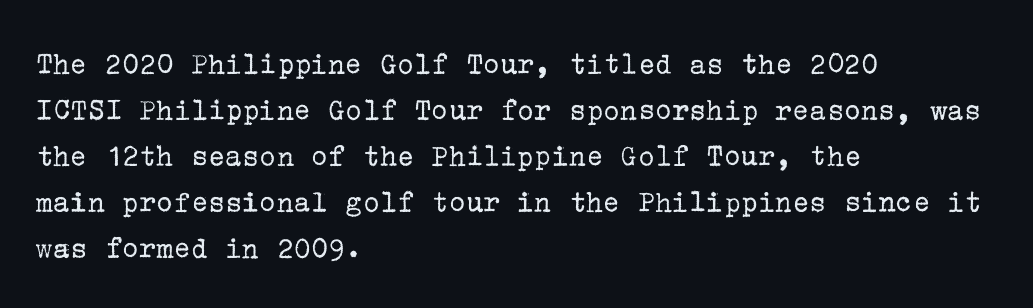
{"serif": "yes", "italic": "no", "bold": "no", "weight": "regular", "width": "normal", "stroke_contrast": "low", "x_height": "medium", "underline": "no", "align": "left", "line_spacing": "normal", "line_spacing_ratio": 1.44, "letter_spacing": "normal", "letter_spacing_em": 0.0, "glyph_px": 32}
